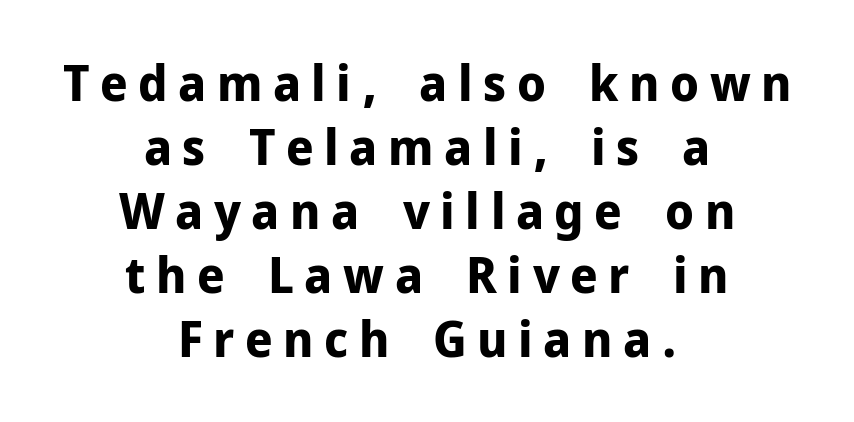
Q: Is the text bold? A: Yes.
Q: Is the text italic (slanted)? A: No, it is upright.
Q: Is the typeface a serif or a sans-serif typeface? A: Sans-serif.
Q: Is the text underlined? A: No.
Q: How is the paragraph aligned? A: Centered.
Q: Is the spacing between letters normal or unusually wide? A: Unusually wide.
Q: Is the spacing between lines tight, normal or loose? A: Normal.
Q: Width (condensed, normal, or wide)? A: Normal.
Q: Stroke contrast? A: Low.
Q: x-height? A: Medium.
Q: Monospaced? A: No.
